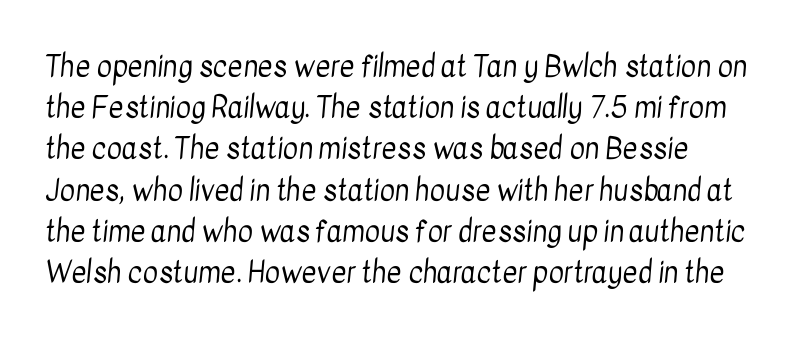
On a weight scale, this lands at 450 or below. You could call the tracking neutral — neither tight nor loose. Is this a fixed-width face? No — the glyphs have proportional, varying widths. The vertical gap from one line to the next is medium. This rendering features lettering with no underline. The font family rendered here belongs to the sans-serif group.
